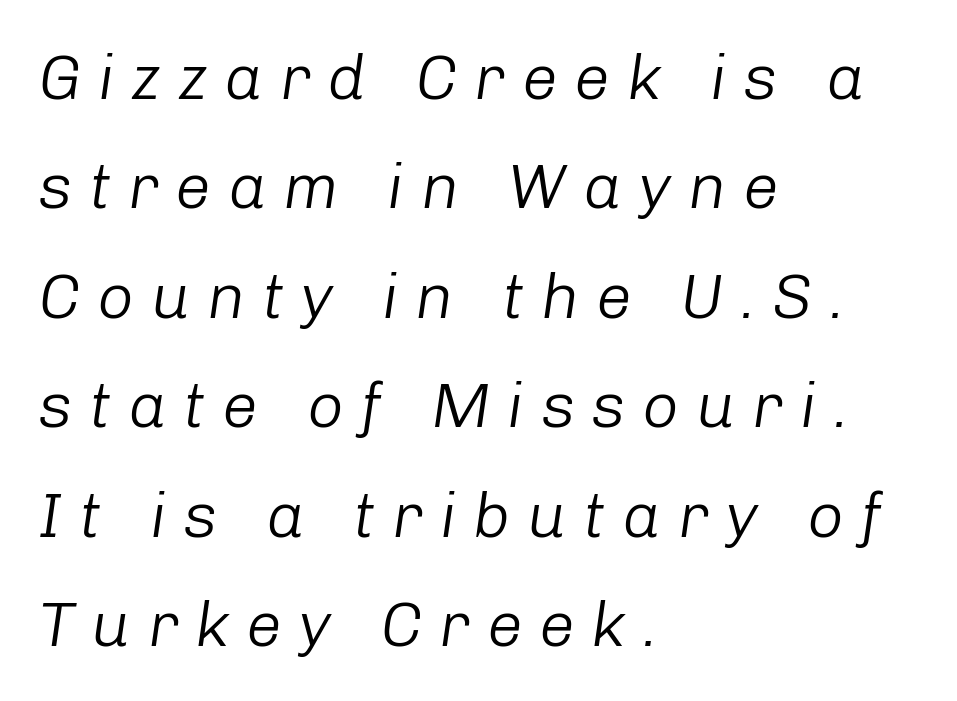
Spacing verdict: proportional, widths tailored to each character. How are the letters spaced? Widely, with obvious added tracking. The paragraph shown leans on its left margin. Type without underlining. Vertical stems look standard width or narrower in stroke.
